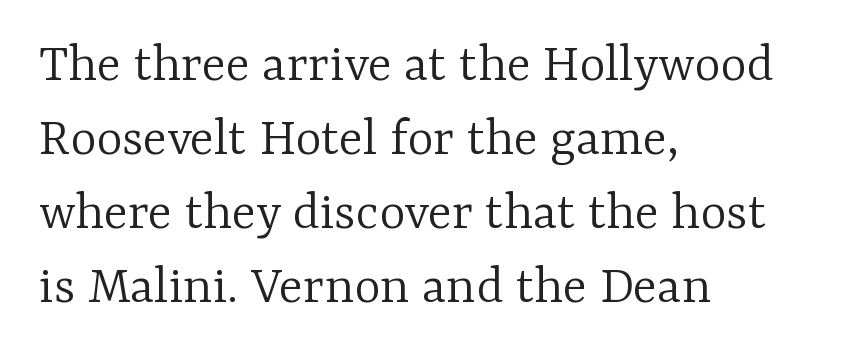
Interline gaps are of average width in this sample. Unlike italic type, these characters show no tilt at all. Unbolded letterforms with no extra heft. This sample uses plain, unmodified letter spacing.
